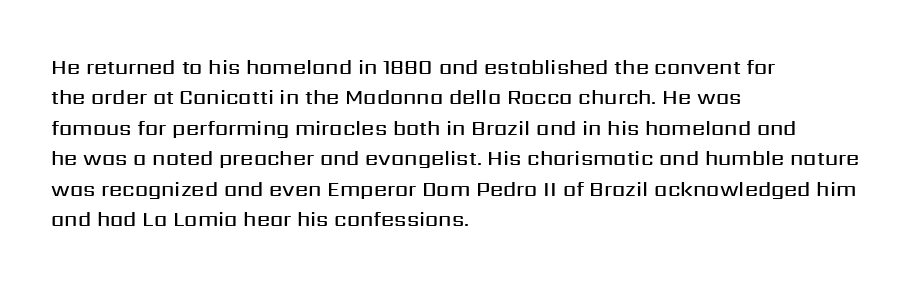
Inter-character spacing is left at the font's built-in metrics. Posture: straight, roman, zero tilt. These lines carry some extra weight — a demibold, not a full bold. The paragraph has a hard left edge and a soft right edge. Regular leading. Decoration check: the copy has no underline.
